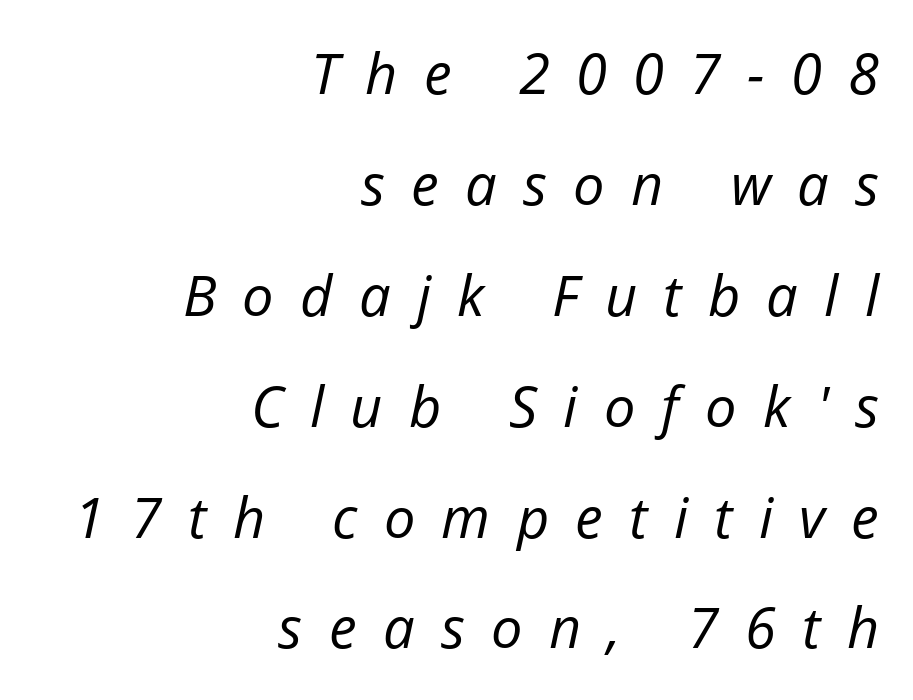
{"italic": "yes", "lean": "right", "slant_degrees": 12, "bold": "no", "weight": "regular", "width": "normal", "stroke_contrast": "low", "x_height": "medium", "monospaced": "no", "underline": "no", "align": "right", "line_spacing": "loose", "line_spacing_ratio": 1.98, "letter_spacing": "wide", "letter_spacing_em": 0.47, "glyph_px": 56}
